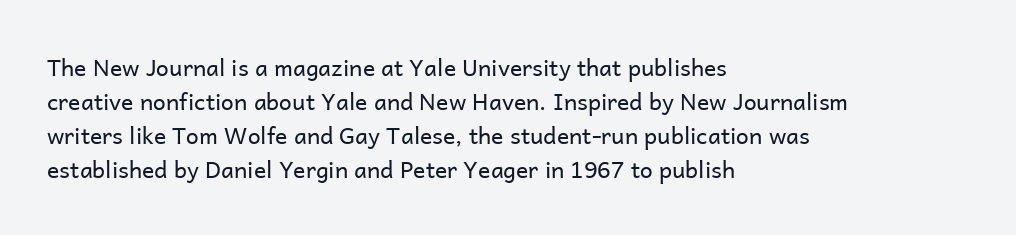
The type sits square on the baseline with zero lean. Stem width sits at or under what a default text font uses. Horizontally, the lines are justified to the leading edge only. This sample keeps an unexceptional amount of space between lines. The space beneath each line is pristine and unruled. There is no visible air inserted between adjacent glyphs.
